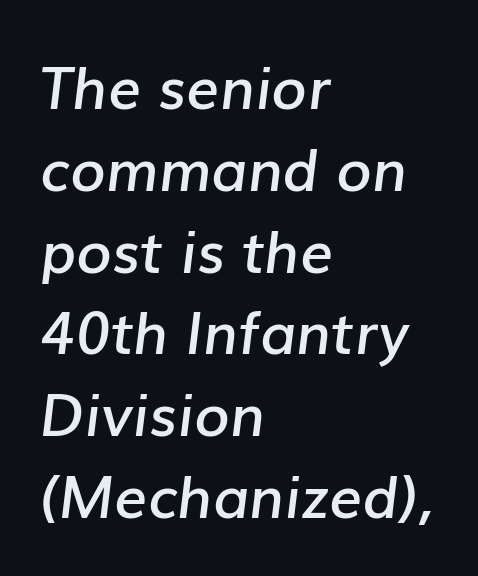
Each letter keeps its own natural width here, so spacing adapts to shape. Weight check: semibold — heavier than regular, not quite bold. No word sits above an underline. The setting favours the left margin, as ordinary paragraphs usually do.
